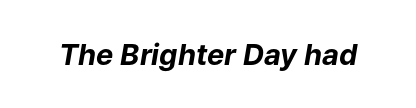
Q: Is the text bold? A: Yes.
Q: Is the text italic (slanted)? A: Yes, it leans right by about 9 degrees.
Q: Is the text underlined? A: No.
Q: Is the spacing between letters normal or unusually wide? A: Normal.
Q: Width (condensed, normal, or wide)? A: Normal.
Q: Stroke contrast? A: Low.
Q: x-height? A: Medium.
Q: Monospaced? A: No.
